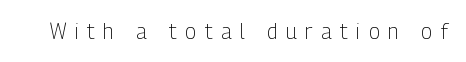
Q: Is the text bold? A: No.
Q: Is the text italic (slanted)? A: No, it is upright.
Q: Is the text underlined? A: No.
Q: Is the spacing between letters normal or unusually wide? A: Unusually wide.
